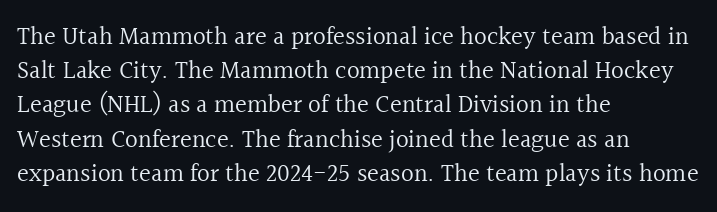
Q: Is the text bold? A: No.
Q: Is the text italic (slanted)? A: No, it is upright.
Q: Is the text underlined? A: No.
Q: How is the paragraph aligned? A: Left-aligned.
Q: Is the spacing between letters normal or unusually wide? A: Normal.
Q: Is the spacing between lines tight, normal or loose? A: Normal.
